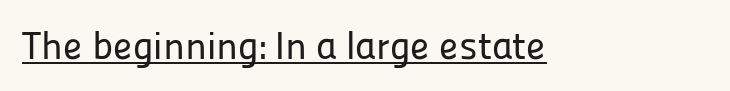
{"serif": "no", "italic": "no", "width": "normal", "stroke_contrast": "low", "x_height": "medium", "monospaced": "no", "underline": "yes", "letter_spacing": "normal", "letter_spacing_em": 0.0, "glyph_px": 39}
